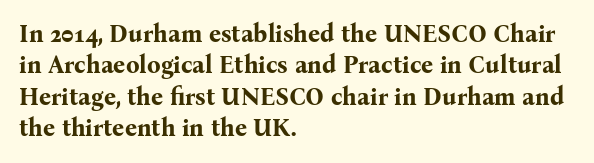
Q: Is the text bold? A: Yes.
Q: Is the text italic (slanted)? A: No, it is upright.
Q: Is the text underlined? A: No.
Q: How is the paragraph aligned? A: Left-aligned.
Q: Is the spacing between letters normal or unusually wide? A: Normal.
Q: Is the spacing between lines tight, normal or loose? A: Normal.
